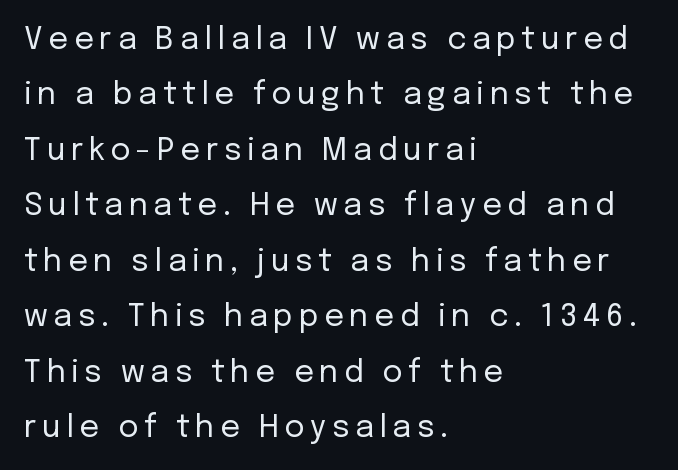
The image shows 31 px regular-weight sans-serif type, upright; set left-aligned, line spacing 1.79x, not underlined; low stroke contrast and a medium x-height.
